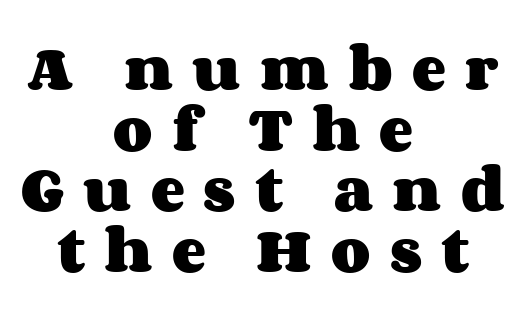
The image shows 51 px heavy, wide type, upright; set centered, line spacing 1.19x, unusually wide letter spacing (+0.38 em), not underlined; medium stroke contrast and a large x-height.
